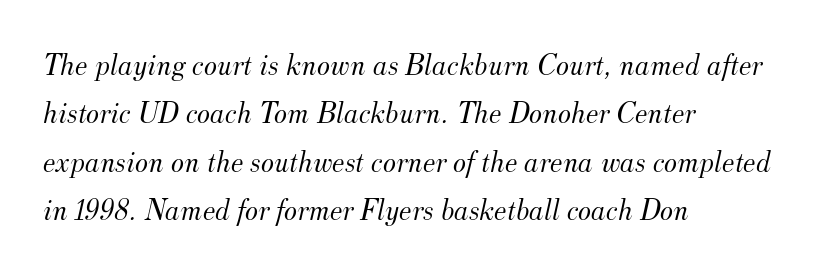
The horizontal fit of the characters is conventional and even. These lines are set flush left with a ragged right edge. No heavy texture on the line: the type isn't bold. Letters rest on an invisible, unmarked baseline.
